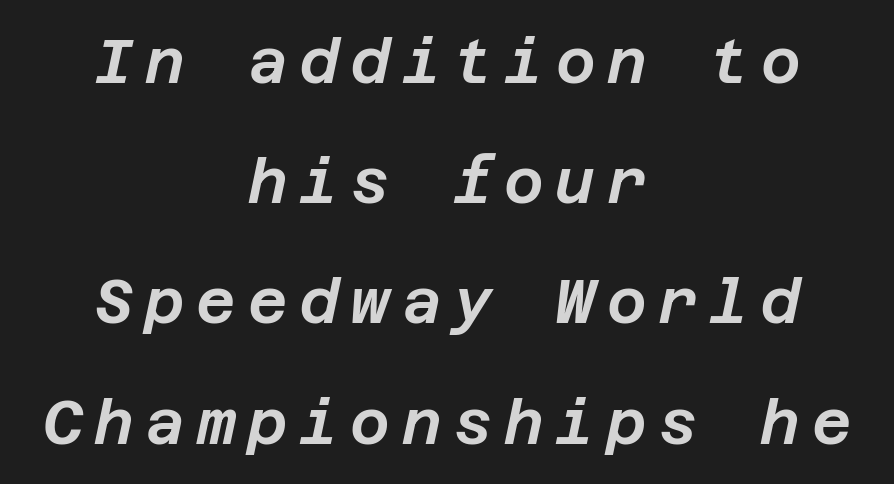
The image shows 61 px text type, italic (leaning right); set centered, loose line spacing (1.97x), not underlined; low stroke contrast and a large x-height.
